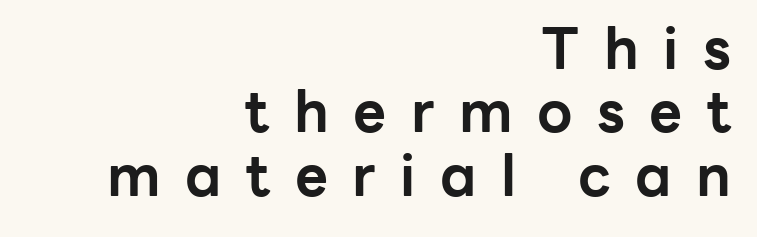
{"serif": "no", "italic": "no", "bold": "yes", "weight": "bold", "width": "normal", "stroke_contrast": "low", "x_height": "medium", "monospaced": "no", "underline": "no", "align": "right", "line_spacing": "tight", "line_spacing_ratio": 1.11, "letter_spacing": "wide", "letter_spacing_em": 0.43, "glyph_px": 57}
